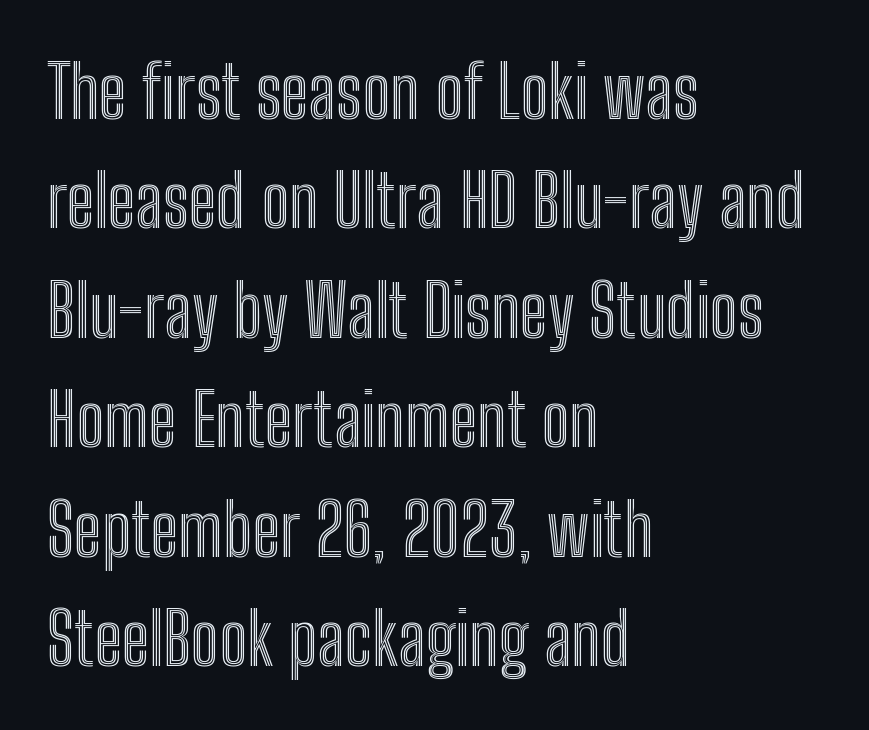
All the whitespace from short lines collects on the right. Varying glyph widths throughout — classic text-font behaviour. Letters rest on an invisible, unmarked baseline. Words appear dense and cohesive because spacing is normal.
